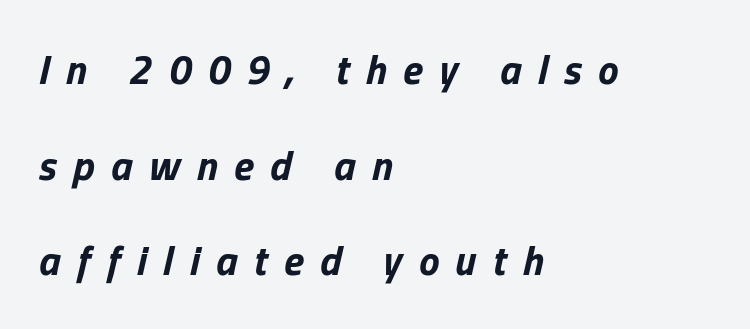
Q: Is the text bold? A: Yes.
Q: Is the text italic (slanted)? A: Yes, it leans right by about 13 degrees.
Q: Is the text underlined? A: No.
Q: How is the paragraph aligned? A: Left-aligned.
Q: Is the spacing between letters normal or unusually wide? A: Unusually wide.
Q: Is the spacing between lines tight, normal or loose? A: Loose.
Q: Width (condensed, normal, or wide)? A: Normal.
Q: Stroke contrast? A: Low.
Q: x-height? A: Medium.
Q: Monospaced? A: No.
